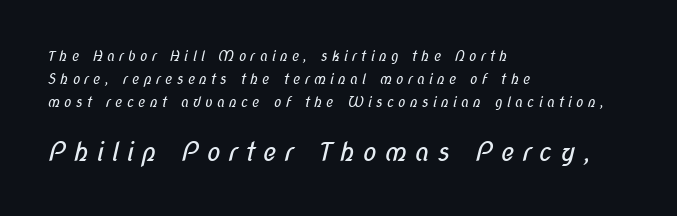
Q: Is the text bold? A: No.
Q: Is the text underlined? A: No.
Q: How is the paragraph aligned? A: Left-aligned.
Q: Is the spacing between letters normal or unusually wide? A: Unusually wide.
Q: Is the spacing between lines tight, normal or loose? A: Normal.
Q: Which block of text is set in a larger size, the first (top) or the second (bottom)? A: The second (bottom) one.
